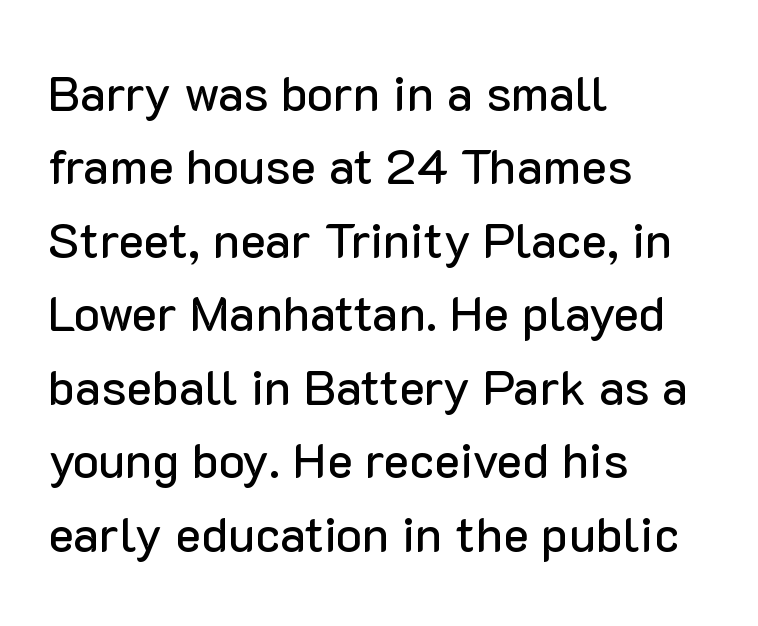
Normally led — the rows are evenly, conventionally spaced. Line beginnings align vertically; line endings do not. I'd call this a sans setting — the letters go barefoot. Underline: absent.
